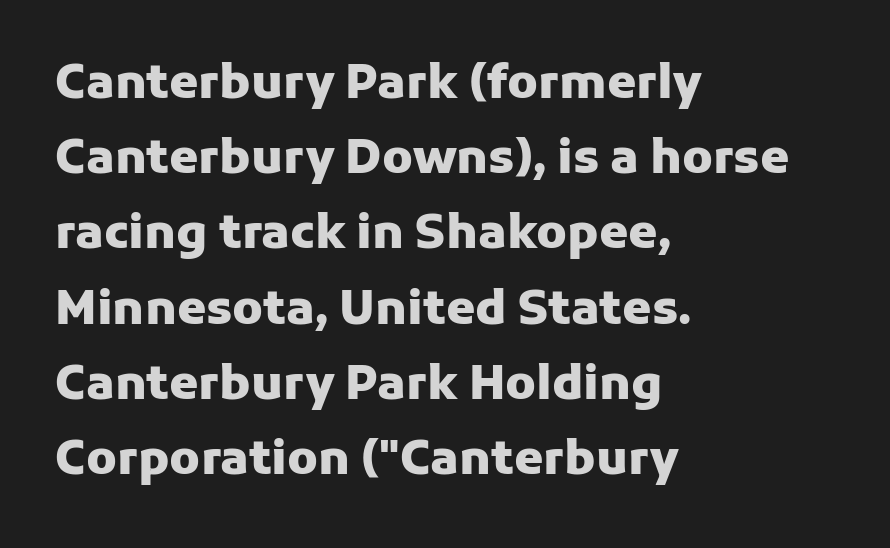
{"serif": "no", "italic": "no", "bold": "yes", "weight": "heavy", "width": "normal", "stroke_contrast": "low", "x_height": "medium", "monospaced": "no", "underline": "no", "align": "left", "line_spacing": "normal", "line_spacing_ratio": 1.6, "letter_spacing": "normal", "letter_spacing_em": 0.0, "glyph_px": 47}
